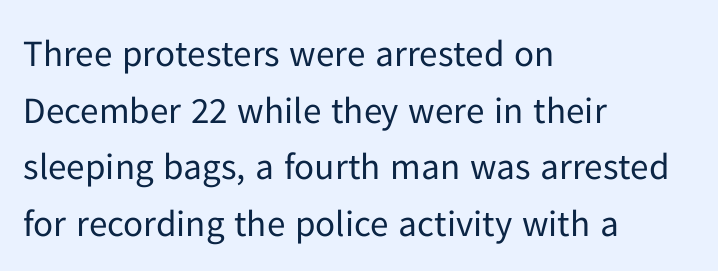
Q: Is the text bold? A: No.
Q: Is the text italic (slanted)? A: No, it is upright.
Q: Is the typeface a serif or a sans-serif typeface? A: Sans-serif.
Q: Is the text underlined? A: No.
Q: How is the paragraph aligned? A: Left-aligned.
Q: Is the spacing between letters normal or unusually wide? A: Normal.
Q: Is the spacing between lines tight, normal or loose? A: Normal.
Q: Width (condensed, normal, or wide)? A: Normal.
Q: Stroke contrast? A: Low.
Q: x-height? A: Medium.
Q: Monospaced? A: No.
